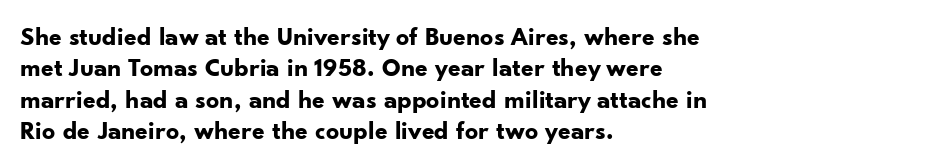
Q: Is the text bold? A: Yes.
Q: Is the text italic (slanted)? A: No, it is upright.
Q: Is the text underlined? A: No.
Q: How is the paragraph aligned? A: Left-aligned.
Q: Is the spacing between letters normal or unusually wide? A: Normal.
